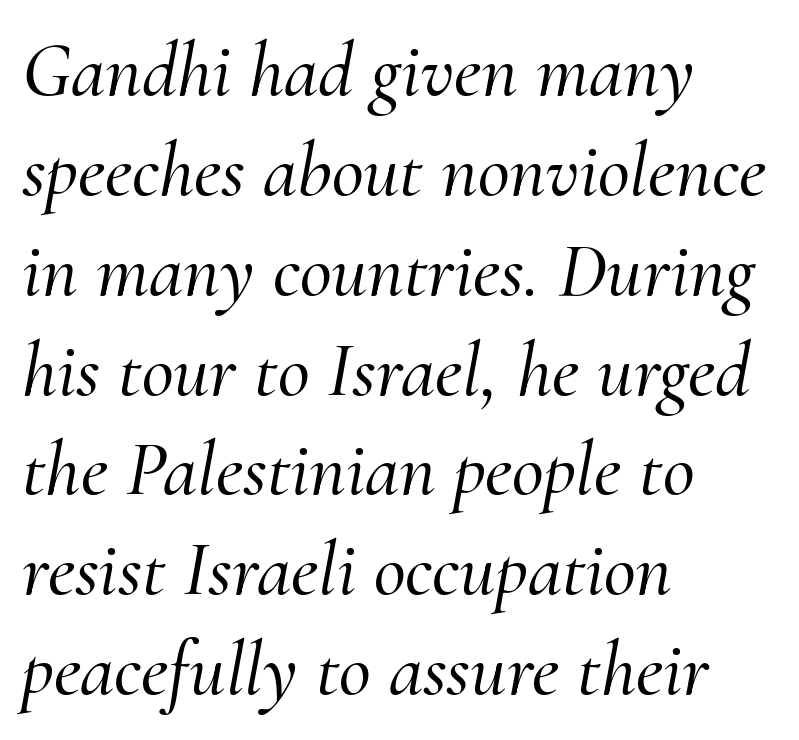
The image shows 78 px serif type, italic (leaning right); set left-aligned, normal line spacing (1.28x), normal letter spacing, not underlined; medium stroke contrast and a small x-height.
